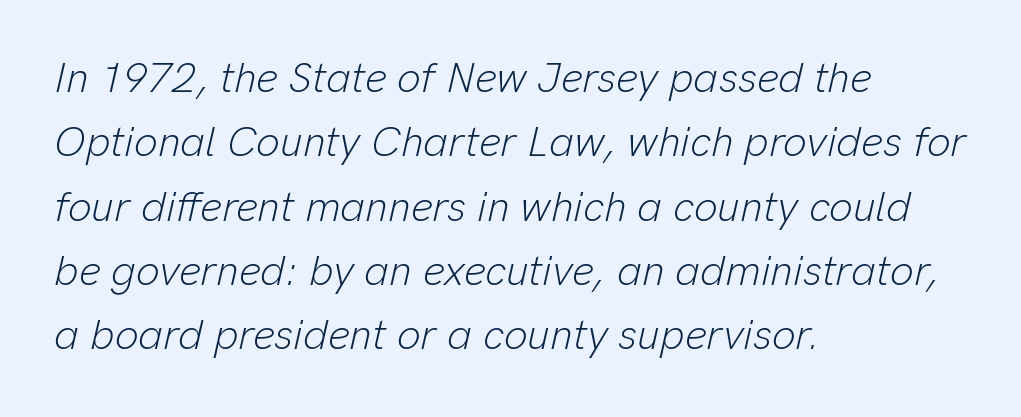
The image shows 42 px light type, italic (leaning right); set left-aligned, normal line spacing (1.53x), normal letter spacing, not underlined; low stroke contrast and a medium x-height.
